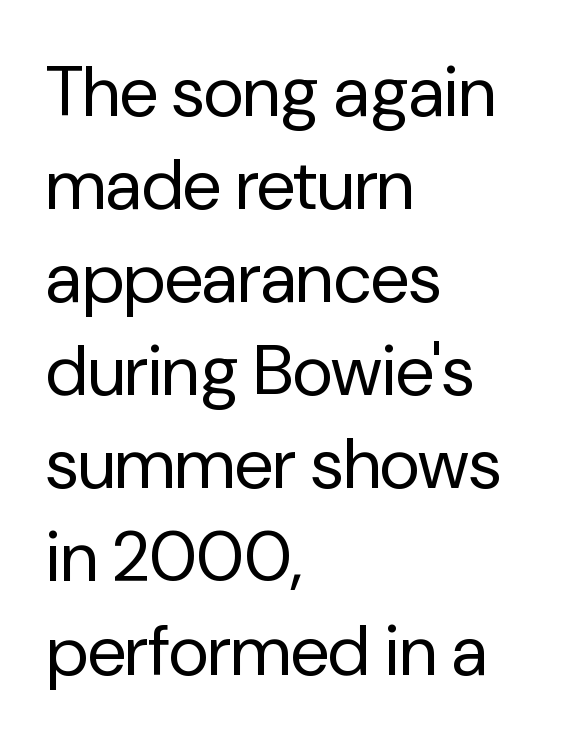
These lines were composed using upright roman letters. The rag falls on the right side of this text block. The baseline area is clear. Here the glyphs are tracked normally, forming tight word shapes. The strokes carry an ordinary text weight at most.
